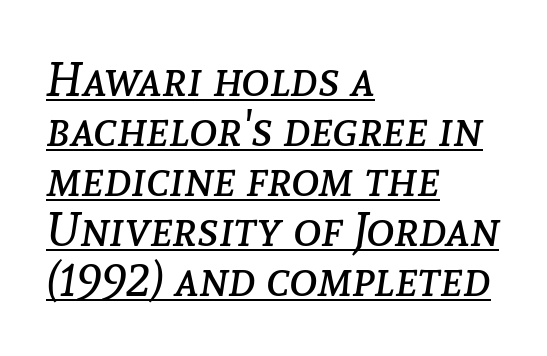
The lines are packed closely together with very little leading. You could not count columns in this text — the font is proportionally spaced. There's an unmistakable incline to the writing here. Inter-character spacing is left at the font's built-in metrics. Check the space under the baseline: a stroke is drawn there. The paragraph has a hard left edge and a soft right edge.
